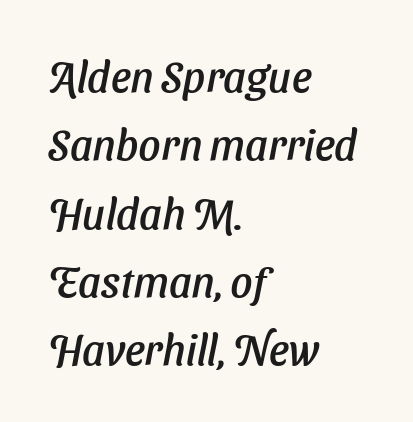
The image shows 43 px text type; set left-aligned, normal line spacing (1.59x), normal letter spacing, not underlined; low stroke contrast and a medium x-height.
